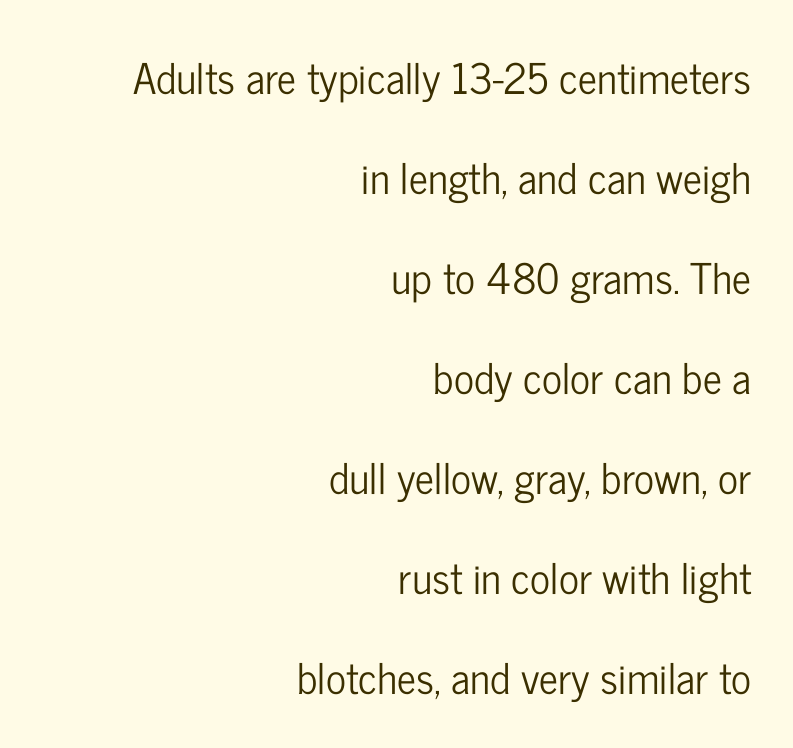
Q: Is the text italic (slanted)? A: No, it is upright.
Q: Is the typeface a serif or a sans-serif typeface? A: Sans-serif.
Q: Is the text underlined? A: No.
Q: How is the paragraph aligned? A: Right-aligned.
Q: Is the spacing between letters normal or unusually wide? A: Normal.
Q: Is the spacing between lines tight, normal or loose? A: Loose.
Q: Width (condensed, normal, or wide)? A: Condensed.
Q: Stroke contrast? A: Low.
Q: x-height? A: Medium.
Q: Monospaced? A: No.
